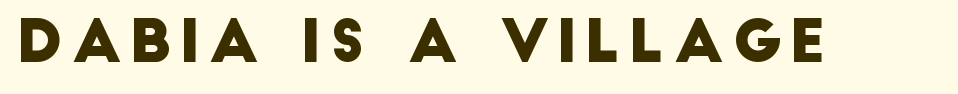
Quick note: underline off. The passage shown is typeset with a sans-serif family. Proportional: the letters do not fall into vertical columns.
